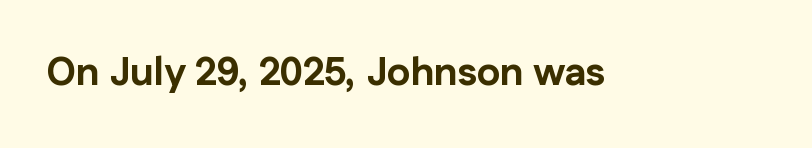
The image shows 39 px bold sans-serif type, upright; set normal letter spacing, not underlined; low stroke contrast and a medium x-height.
